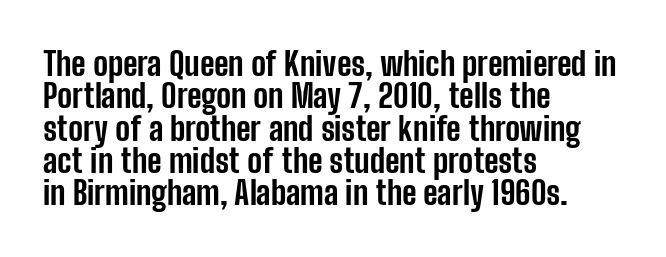
{"serif": "no", "italic": "no", "bold": "yes", "weight": "bold", "width": "condensed", "stroke_contrast": "low", "x_height": "medium", "monospaced": "no", "underline": "no", "align": "left", "line_spacing": "tight", "line_spacing_ratio": 0.98, "letter_spacing": "normal", "letter_spacing_em": 0.0, "glyph_px": 33}
